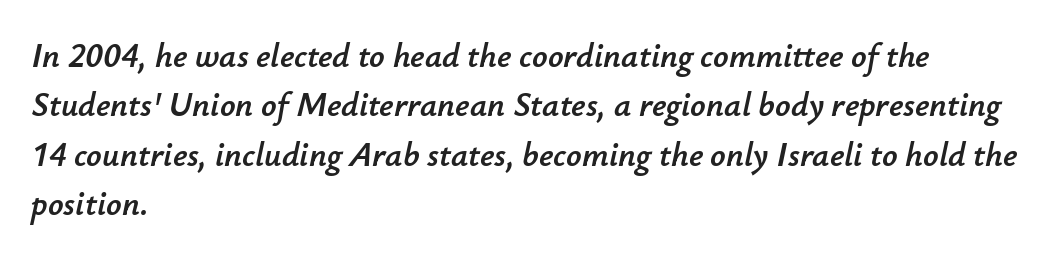
The image shows 34 px text type, italic (leaning right); set left-aligned, normal line spacing (1.45x), normal letter spacing, not underlined; low stroke contrast and a small x-height.
